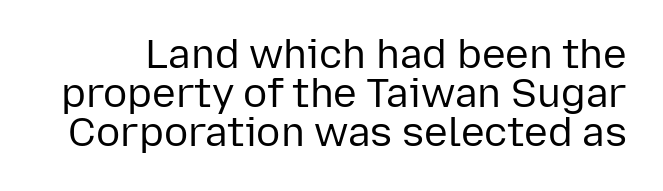
Any mark beneath the type? The region is blank. Counters stay open thanks to moderate or lighter strokes. How are the letters spaced? Ordinarily, with no added tracking. Does the leading feel generous? Not at all — it's pinched.
